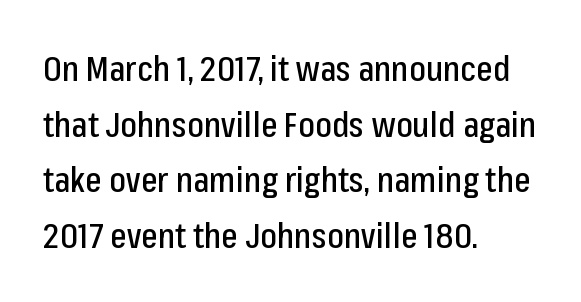
Q: Is the text italic (slanted)? A: No, it is upright.
Q: Is the typeface a serif or a sans-serif typeface? A: Sans-serif.
Q: Is the text underlined? A: No.
Q: How is the paragraph aligned? A: Left-aligned.
Q: Is the spacing between letters normal or unusually wide? A: Normal.
Q: Is the spacing between lines tight, normal or loose? A: Normal.
Q: Width (condensed, normal, or wide)? A: Condensed.
Q: Stroke contrast? A: Low.
Q: x-height? A: Medium.
Q: Monospaced? A: No.
